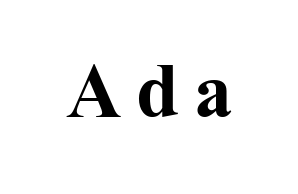
Proportional: the letters do not fall into vertical columns. Heavy-handed strokes throughout: this text is bold. In terms of posture, this sample is upright. Yep, those are serifs on the letters. Letters rest on an invisible, unmarked baseline.
